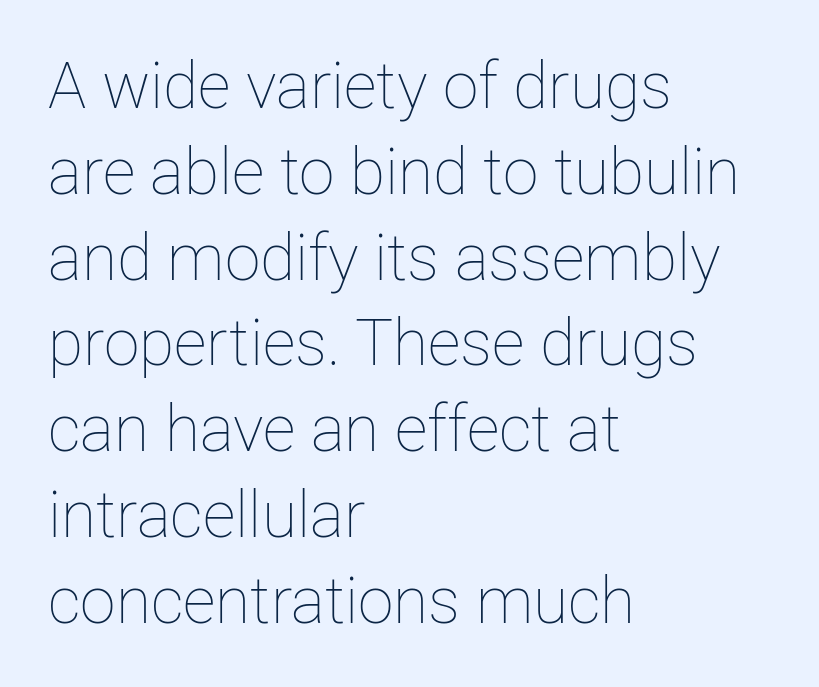
Q: Is the text bold? A: No.
Q: Is the text italic (slanted)? A: No, it is upright.
Q: Is the text underlined? A: No.
Q: How is the paragraph aligned? A: Left-aligned.
Q: Is the spacing between letters normal or unusually wide? A: Normal.
Q: Is the spacing between lines tight, normal or loose? A: Normal.
Q: Width (condensed, normal, or wide)? A: Normal.
Q: Stroke contrast? A: Low.
Q: x-height? A: Medium.
Q: Monospaced? A: No.
